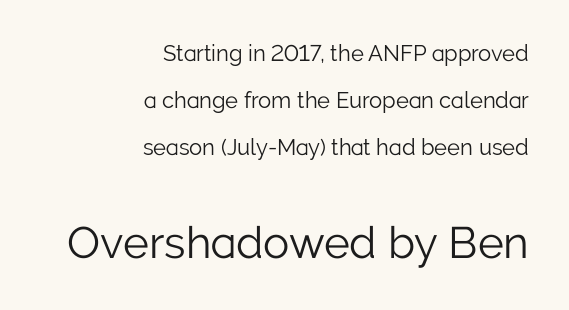
The image shows 44 px light sans-serif type, upright; set right-aligned, loose line spacing (2.14x), normal letter spacing, not underlined; the second (bottom) block is 2.0x larger; low stroke contrast and a medium x-height.
